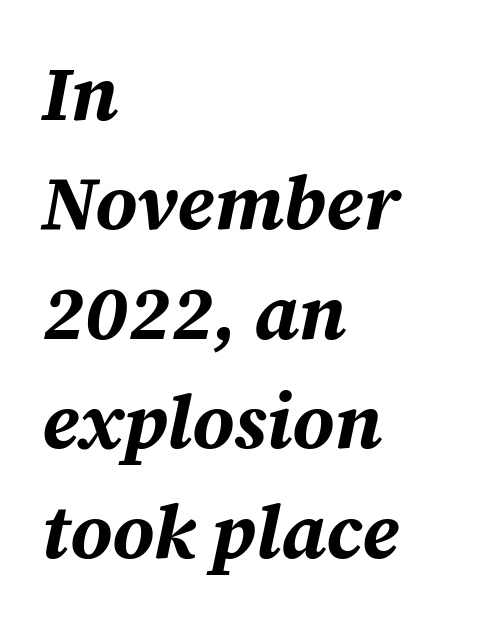
The image shows 76 px bold type, italic (leaning right); set left-aligned, normal line spacing (1.44x), normal letter spacing, not underlined; medium stroke contrast and a medium x-height.
